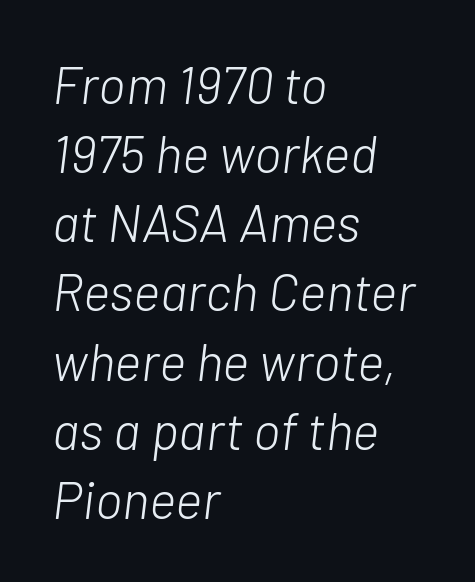
Q: Is the text bold? A: No.
Q: Is the text italic (slanted)? A: Yes, it leans right by about 7 degrees.
Q: Is the text underlined? A: No.
Q: How is the paragraph aligned? A: Left-aligned.
Q: Is the spacing between letters normal or unusually wide? A: Normal.
Q: Is the spacing between lines tight, normal or loose? A: Normal.
Q: Width (condensed, normal, or wide)? A: Normal.
Q: Stroke contrast? A: Low.
Q: x-height? A: Medium.
Q: Monospaced? A: No.
